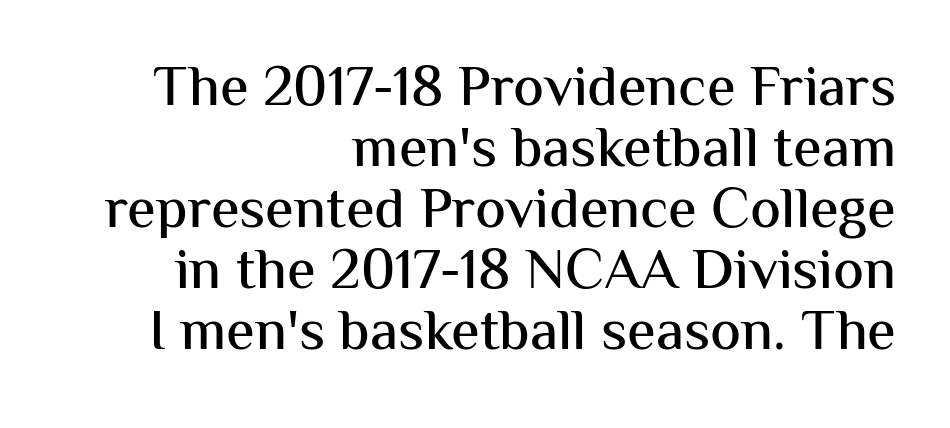
The image shows 58 px sans-serif type, upright; set right-aligned, tight line spacing (1.05x), normal letter spacing, not underlined; medium stroke contrast and a medium x-height.
